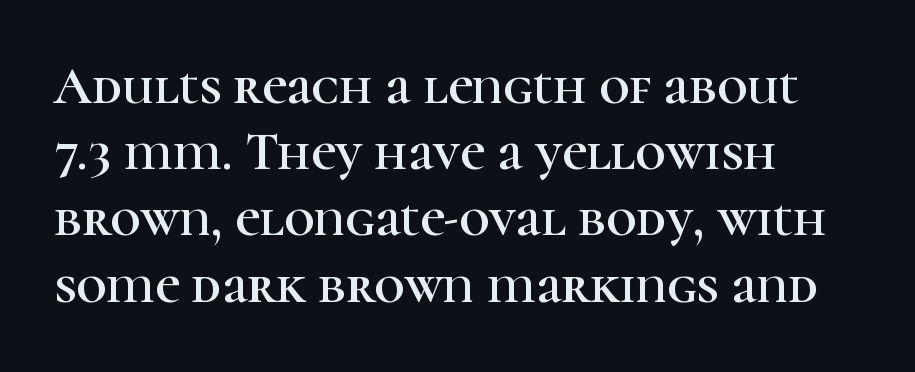
The type sits square on the baseline with zero lean. Descenders hang freely into open space. Reading down the block, your eye returns to a fixed left position each line. The rows are spaced the way most documents space them. No extra tracking has been applied to these lines. These lines are rendered in a variable-pitch font.
